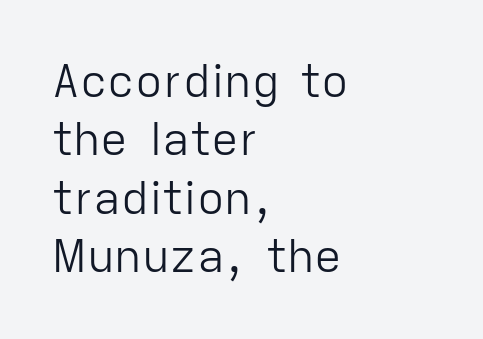
Q: Is the text bold? A: No.
Q: Is the text italic (slanted)? A: No, it is upright.
Q: Is the typeface a serif or a sans-serif typeface? A: Sans-serif.
Q: Is the text underlined? A: No.
Q: How is the paragraph aligned? A: Left-aligned.
Q: Is the spacing between letters normal or unusually wide? A: Normal.
Q: Is the spacing between lines tight, normal or loose? A: Normal.
Q: Width (condensed, normal, or wide)? A: Normal.
Q: Stroke contrast? A: Low.
Q: x-height? A: Medium.
Q: Monospaced? A: No.
